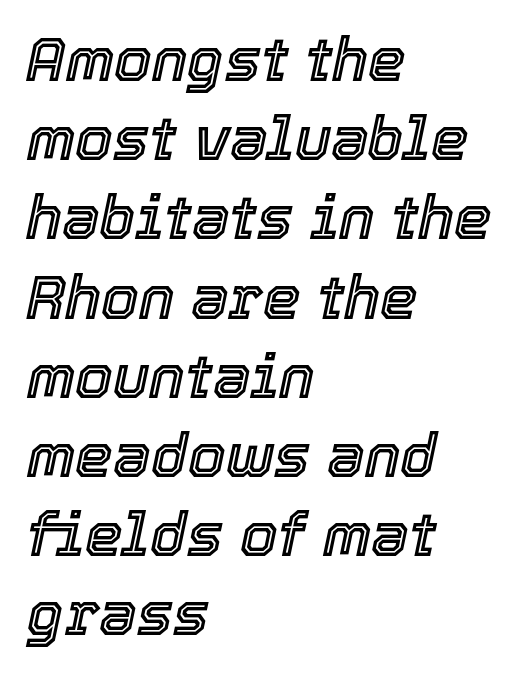
{"italic": "yes", "lean": "right", "slant_degrees": 12, "width": "normal", "x_height": "medium", "monospaced": "no", "underline": "no", "align": "left", "line_spacing": "normal", "line_spacing_ratio": 1.32, "letter_spacing": "normal", "letter_spacing_em": 0.0, "glyph_px": 60}
